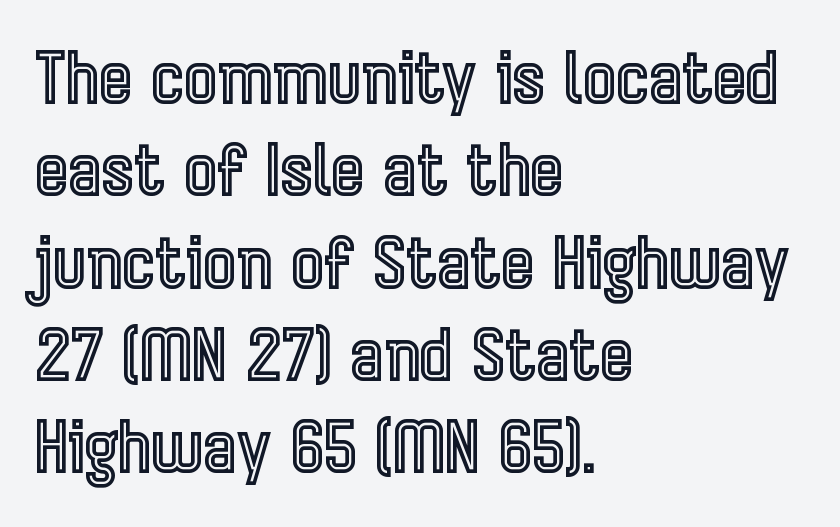
Q: Is the text italic (slanted)? A: No, it is upright.
Q: Is the text underlined? A: No.
Q: How is the paragraph aligned? A: Left-aligned.
Q: Is the spacing between letters normal or unusually wide? A: Normal.
Q: Is the spacing between lines tight, normal or loose? A: Normal.
Q: Width (condensed, normal, or wide)? A: Condensed.
Q: x-height? A: Medium.
Q: Monospaced? A: No.
